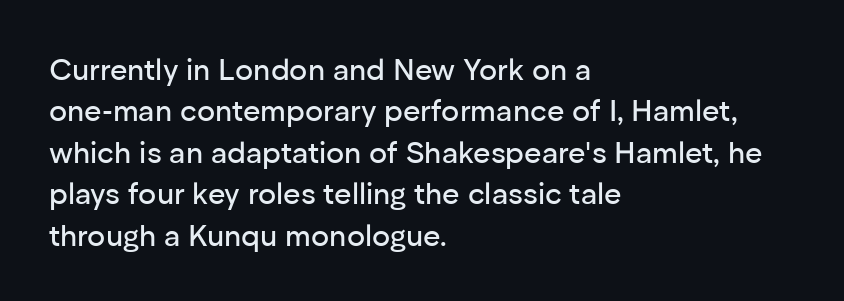
Posture: upright roman. The passage shown is typed in a proportional face where columns would drift. Standard letterfit; no display-style spreading of the glyphs. Glance below the letters and you will spot only blank space.
